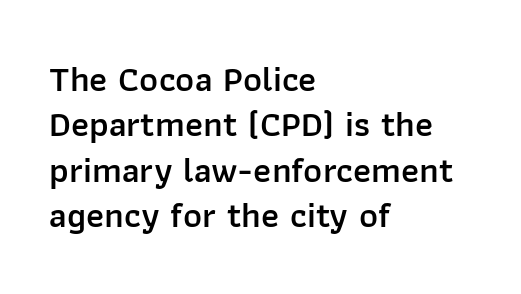
Q: Is the text bold? A: Semi-bold.
Q: Is the text italic (slanted)? A: No, it is upright.
Q: Is the typeface a serif or a sans-serif typeface? A: Sans-serif.
Q: Is the text underlined? A: No.
Q: How is the paragraph aligned? A: Left-aligned.
Q: Is the spacing between letters normal or unusually wide? A: Normal.
Q: Is the spacing between lines tight, normal or loose? A: Normal.
Q: Width (condensed, normal, or wide)? A: Normal.
Q: Stroke contrast? A: Low.
Q: x-height? A: Medium.
Q: Monospaced? A: No.
